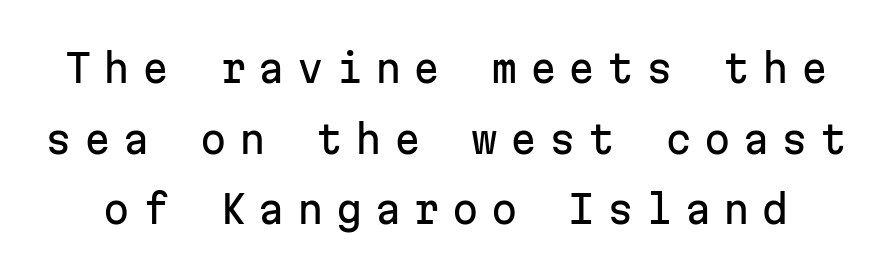
Q: Is the text italic (slanted)? A: No, it is upright.
Q: Is the typeface a serif or a sans-serif typeface? A: Sans-serif.
Q: Is the text underlined? A: No.
Q: Is the spacing between letters normal or unusually wide? A: Unusually wide.
Q: Width (condensed, normal, or wide)? A: Normal.
Q: Stroke contrast? A: Low.
Q: x-height? A: Medium.
Q: Monospaced? A: Yes.
